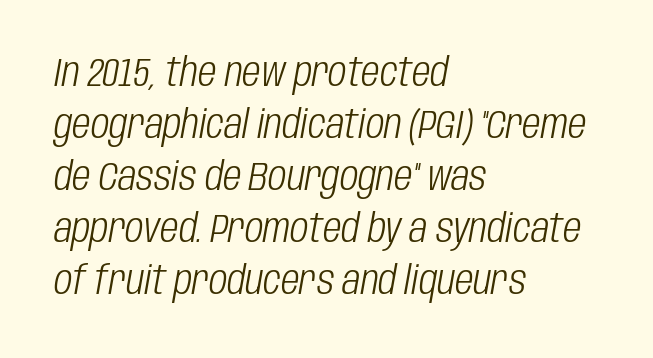
{"italic": "yes", "lean": "right", "slant_degrees": 10, "bold": "no", "weight": "light", "width": "condensed", "stroke_contrast": "low", "x_height": "large", "monospaced": "no", "underline": "no", "align": "left", "line_spacing": "normal", "line_spacing_ratio": 1.3, "letter_spacing": "normal", "letter_spacing_em": 0.0, "glyph_px": 40}
